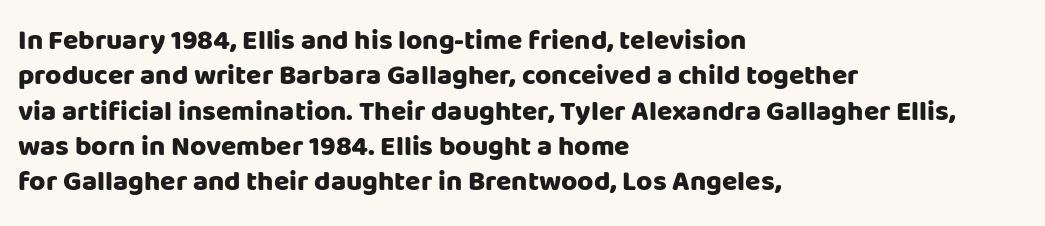
Q: Is the text bold? A: Yes.
Q: Is the text italic (slanted)? A: No, it is upright.
Q: Is the typeface a serif or a sans-serif typeface? A: Sans-serif.
Q: Is the text underlined? A: No.
Q: How is the paragraph aligned? A: Left-aligned.
Q: Is the spacing between letters normal or unusually wide? A: Normal.
Q: Is the spacing between lines tight, normal or loose? A: Normal.
Q: Width (condensed, normal, or wide)? A: Normal.
Q: Stroke contrast? A: Low.
Q: x-height? A: Large.
Q: Monospaced? A: No.
